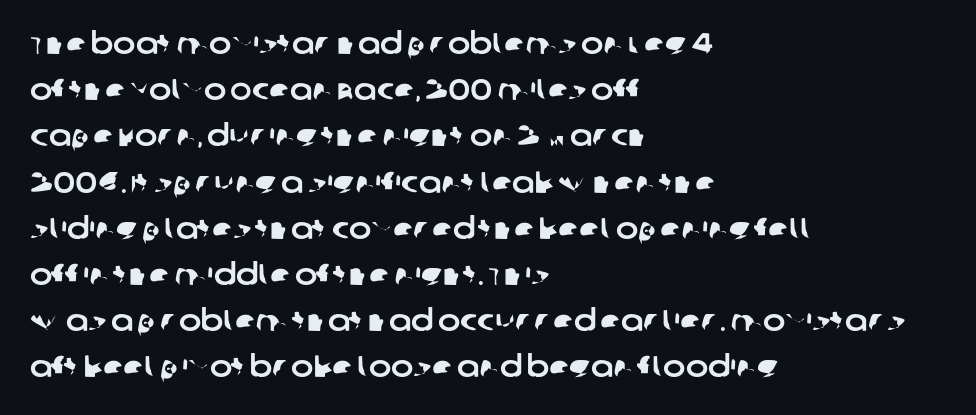
{"serif": "no", "width": "normal", "stroke_contrast": "low", "x_height": "large", "monospaced": "no", "underline": "no", "align": "left", "line_spacing": "normal", "line_spacing_ratio": 1.54, "letter_spacing": "normal", "letter_spacing_em": 0.0, "glyph_px": 30}
